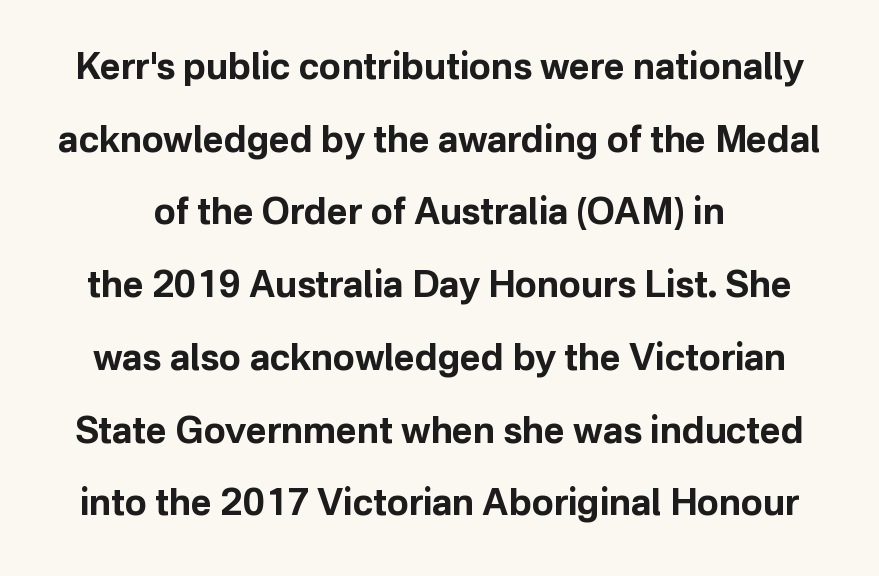
Looks like regular typesetting: each glyph gets only the width it needs. These lines stand farther apart than default settings would place them. Inter-character spacing is left at the font's built-in metrics. Ordinary non-slanted type is in use. Is the type bold? Yes — the strokes are clearly thick and heavy.
